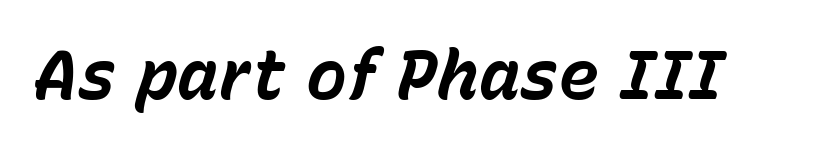
The image shows 69 px bold type, italic (leaning right); set normal letter spacing, not underlined; low stroke contrast and a medium x-height.
